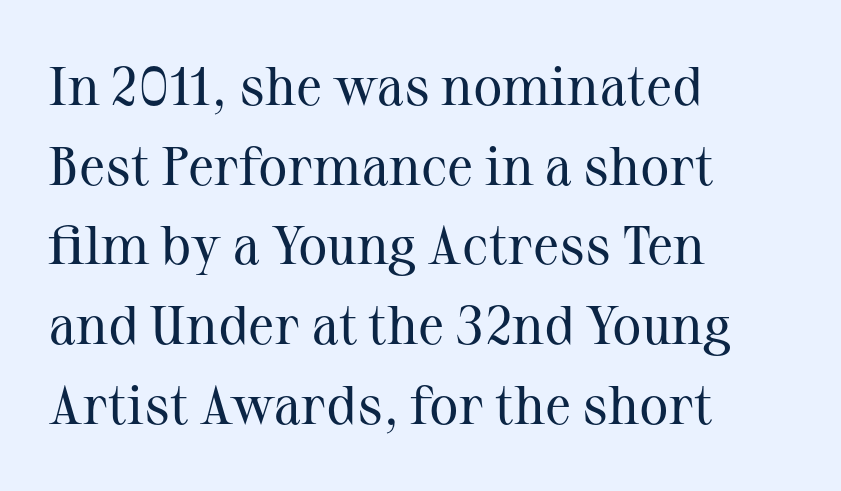
Regarding leading, the lines here are spaced in the standard way. These lines keep a tight, regular rhythm from letter to letter. Does the type have serifs? Yes, each stem ends in a small foot. Is there any slant? The stems are plumb.
